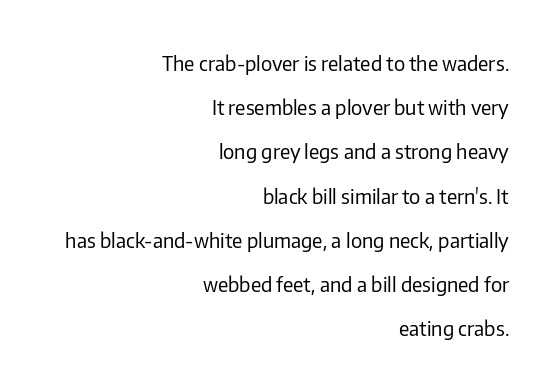
Q: Is the text bold? A: No.
Q: Is the text italic (slanted)? A: No, it is upright.
Q: Is the text underlined? A: No.
Q: How is the paragraph aligned? A: Right-aligned.
Q: Is the spacing between letters normal or unusually wide? A: Normal.
Q: Is the spacing between lines tight, normal or loose? A: Loose.
